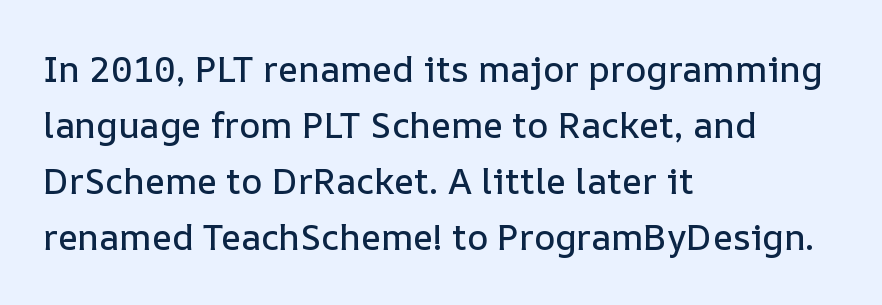
{"italic": "no", "width": "normal", "stroke_contrast": "low", "x_height": "medium", "monospaced": "no", "underline": "no", "align": "left", "line_spacing": "normal", "line_spacing_ratio": 1.56, "letter_spacing": "normal", "letter_spacing_em": 0.0, "glyph_px": 36}
